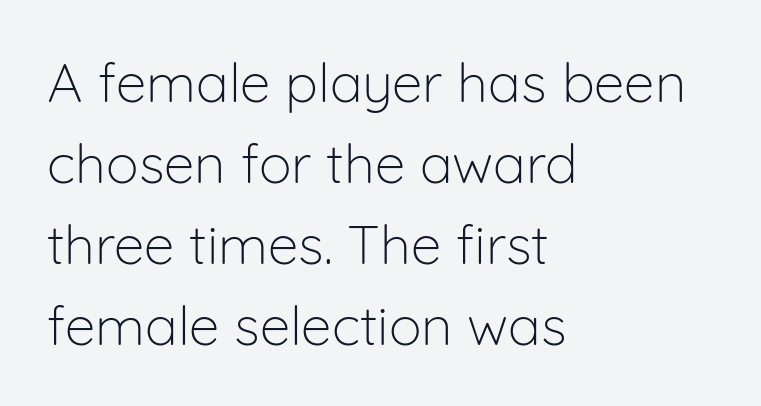
Q: Is the text bold? A: No.
Q: Is the text italic (slanted)? A: No, it is upright.
Q: Is the typeface a serif or a sans-serif typeface? A: Sans-serif.
Q: Is the text underlined? A: No.
Q: How is the paragraph aligned? A: Left-aligned.
Q: Is the spacing between letters normal or unusually wide? A: Normal.
Q: Is the spacing between lines tight, normal or loose? A: Normal.
Q: Width (condensed, normal, or wide)? A: Normal.
Q: Stroke contrast? A: Low.
Q: x-height? A: Medium.
Q: Monospaced? A: No.
